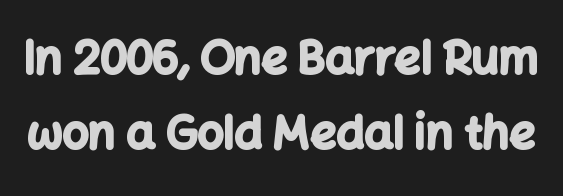
The image shows 46 px bold sans-serif type, upright; set normal line spacing (1.62x), normal letter spacing, not underlined; low stroke contrast and a medium x-height.
